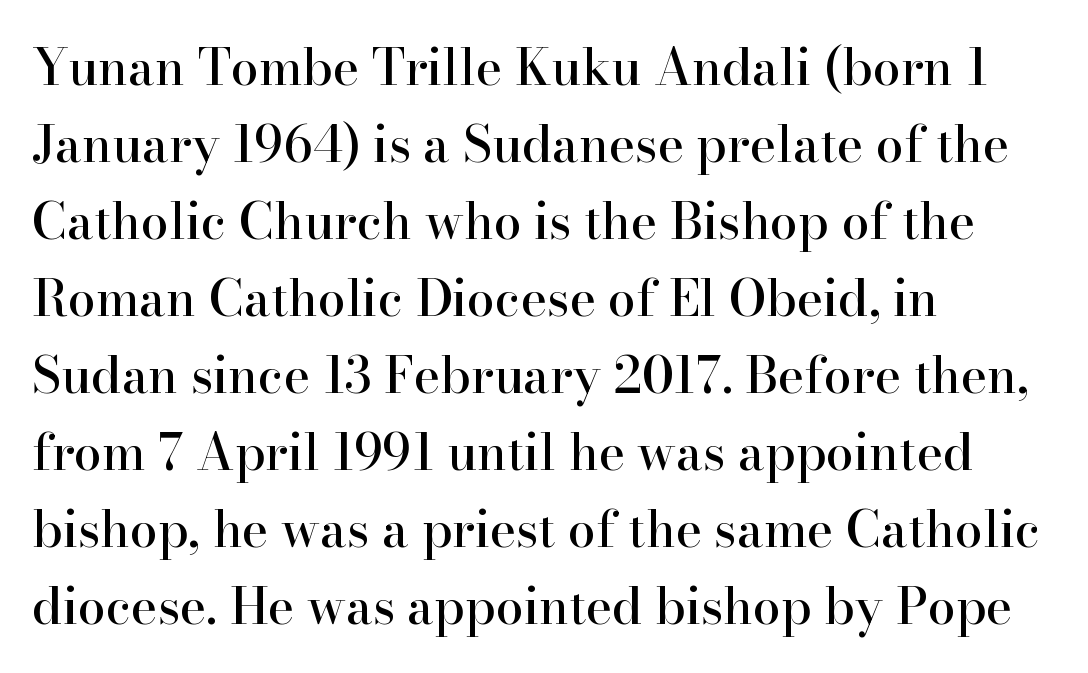
The image shows 50 px serif type, upright; set left-aligned, normal line spacing (1.54x), normal letter spacing, not underlined; high stroke contrast and a small x-height.
